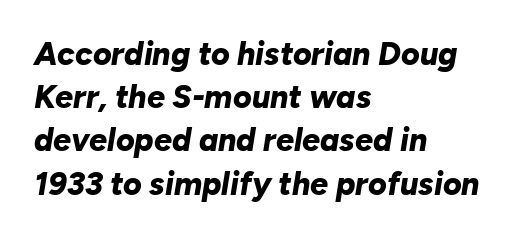
Italic: yes, the glyphs are oblique. The paragraph shown leans on its left margin. Looks like regular typesetting: each glyph gets only the width it needs. Caption: bold face, heavy strokes. Vertical spacing — default.
